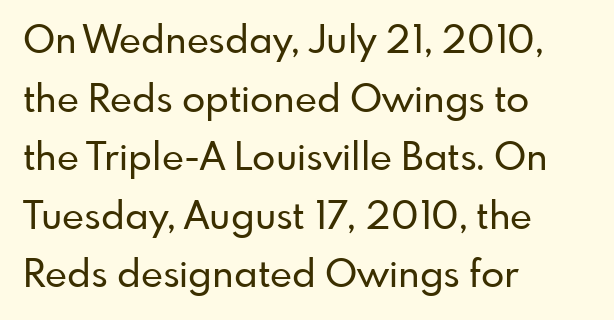
Left-aligned paragraph, ragged on the right. You could call the tracking neutral — neither tight nor loose. Grotesque or geometric, the face here clearly has no serifs. Characters remain perfectly vertical along every line. You could not count columns in this text — the font is proportionally spaced.
